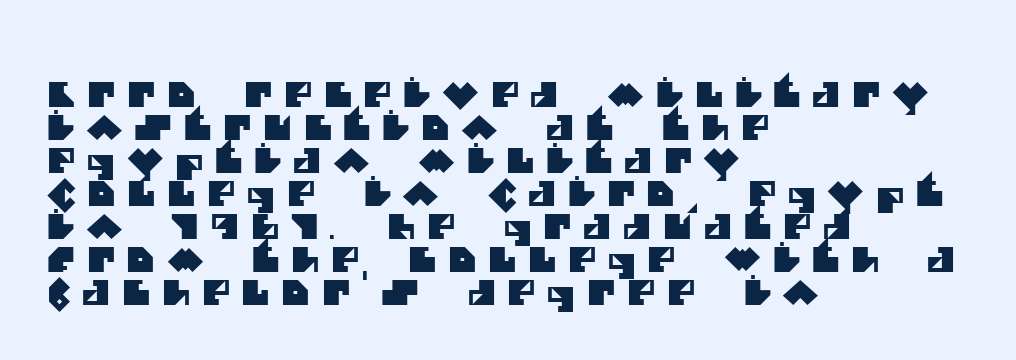
The image shows 34 px sans-serif type; set left-aligned, tight line spacing (0.97x), unusually wide letter spacing (+0.35 em), not underlined; medium stroke contrast and a large x-height.
